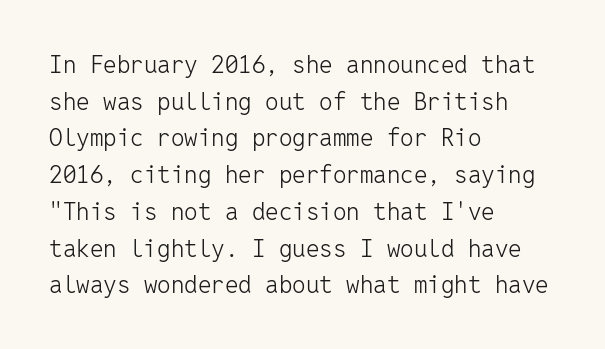
The image shows 24 px text type, upright; set left-aligned, normal line spacing (1.53x), normal letter spacing, not underlined.
